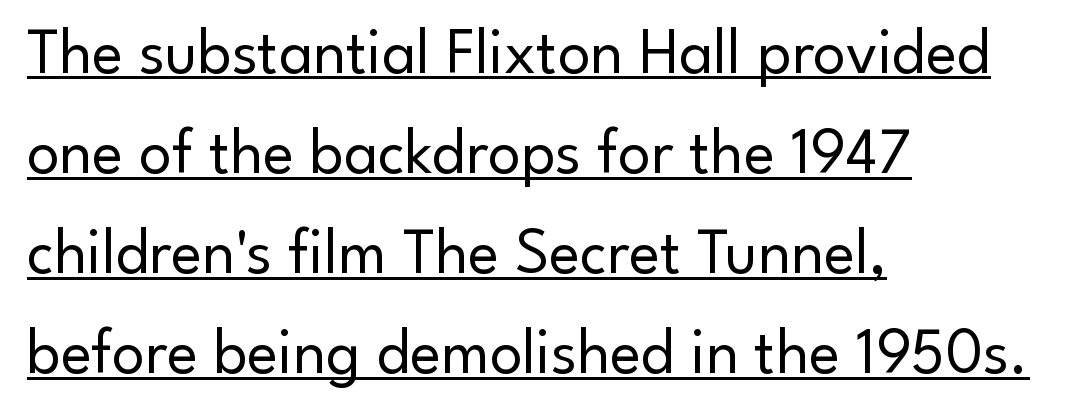
Weight: in the light-to-regular range. Reading down the column, the eye jumps a familiar distance to each next line. Where is the straight margin? On the left. The tracking reads as untouched default to a designer's eye.
